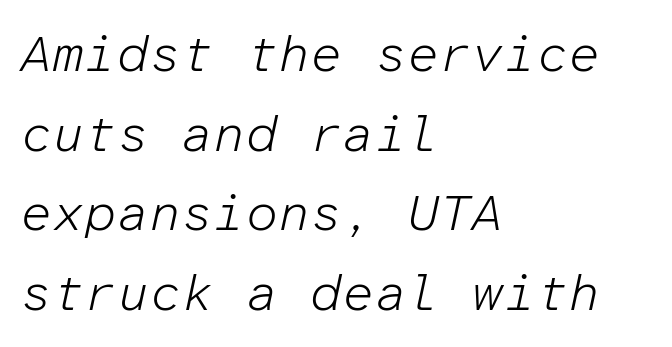
Regarding leading, the lines here are spaced in the standard way. Caption: multi-line text, flush left, ragged right. Observe the ordinary spacing: letters are neighbours, not strangers. This rendering features lettering with no underline.
